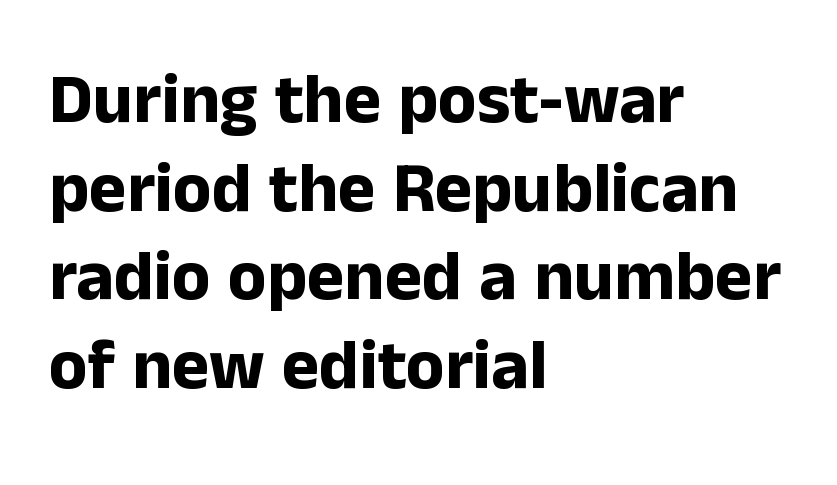
Q: Is the text bold? A: Yes.
Q: Is the text italic (slanted)? A: No, it is upright.
Q: Is the typeface a serif or a sans-serif typeface? A: Sans-serif.
Q: Is the text underlined? A: No.
Q: How is the paragraph aligned? A: Left-aligned.
Q: Is the spacing between letters normal or unusually wide? A: Normal.
Q: Is the spacing between lines tight, normal or loose? A: Normal.
Q: Width (condensed, normal, or wide)? A: Normal.
Q: Stroke contrast? A: Low.
Q: x-height? A: Medium.
Q: Monospaced? A: No.
